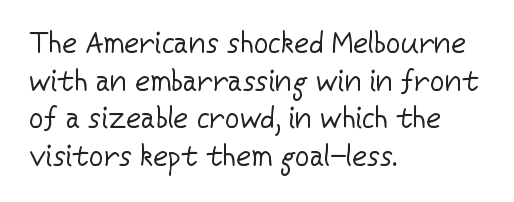
Q: Is the text bold? A: No.
Q: Is the text italic (slanted)? A: No, it is upright.
Q: Is the typeface a serif or a sans-serif typeface? A: Sans-serif.
Q: Is the text underlined? A: No.
Q: How is the paragraph aligned? A: Left-aligned.
Q: Is the spacing between letters normal or unusually wide? A: Normal.
Q: Is the spacing between lines tight, normal or loose? A: Normal.
Q: Width (condensed, normal, or wide)? A: Normal.
Q: Stroke contrast? A: Low.
Q: x-height? A: Medium.
Q: Monospaced? A: No.
